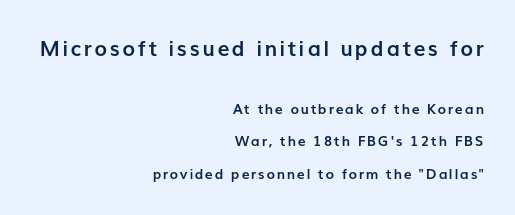
{"italic": "no", "bold": "yes", "underline": "no", "align": "right", "line_spacing": "loose", "line_spacing_ratio": 2.33, "larger_block": "first", "size_ratio": 1.5, "glyph_px": 21}
